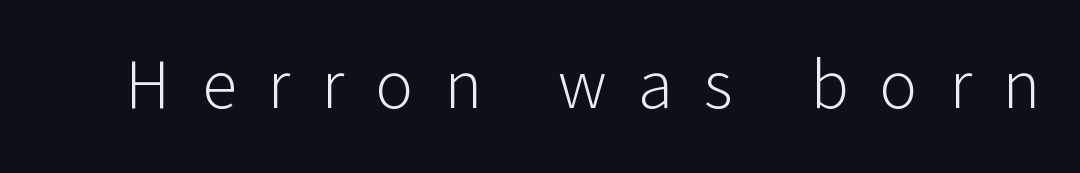
{"serif": "no", "italic": "no", "bold": "no", "weight": "light", "width": "normal", "stroke_contrast": "low", "x_height": "medium", "monospaced": "no", "underline": "no", "letter_spacing": "wide", "letter_spacing_em": 0.44, "glyph_px": 71}
